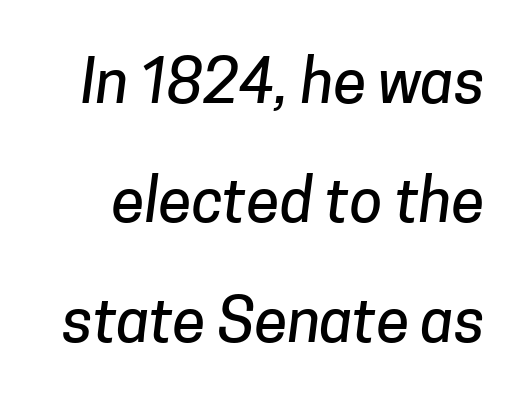
Q: Is the typeface a serif or a sans-serif typeface? A: Sans-serif.
Q: Is the text underlined? A: No.
Q: Is the spacing between letters normal or unusually wide? A: Normal.
Q: Is the spacing between lines tight, normal or loose? A: Loose.
Q: Width (condensed, normal, or wide)? A: Normal.
Q: Stroke contrast? A: Low.
Q: x-height? A: Medium.
Q: Monospaced? A: No.
